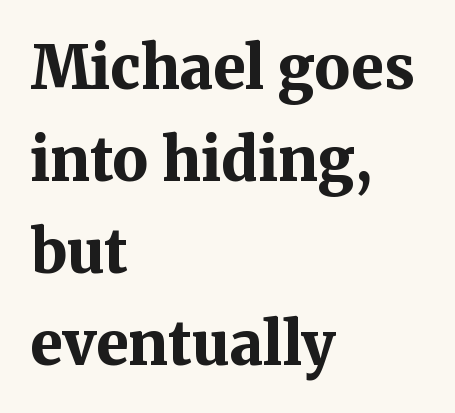
{"serif": "yes", "italic": "no", "bold": "yes", "weight": "bold", "width": "normal", "stroke_contrast": "medium", "x_height": "medium", "monospaced": "no", "underline": "no", "align": "left", "line_spacing": "normal", "line_spacing_ratio": 1.56, "letter_spacing": "normal", "letter_spacing_em": 0.0, "glyph_px": 59}
